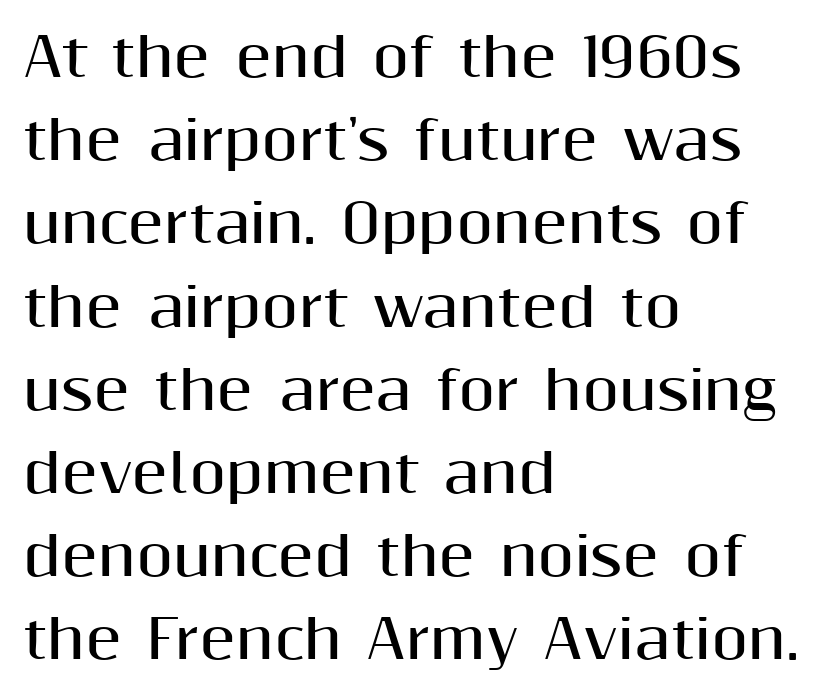
Strong, thick strokes mark this as bold type. The zone under the glyphs is completely vacant. Tracking here is standard; glyphs follow each other at the usual distance. These lines are rendered in a variable-pitch font. The lines sit at an ordinary, default distance from one another. Left-aligned paragraph, ragged on the right.
